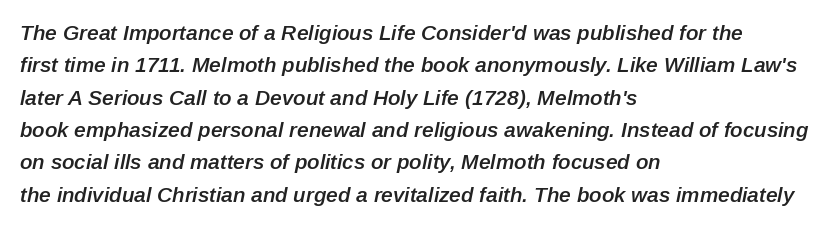
The image shows 21 px text type, italic (leaning right); set left-aligned, normal line spacing (1.54x), normal letter spacing, not underlined.
